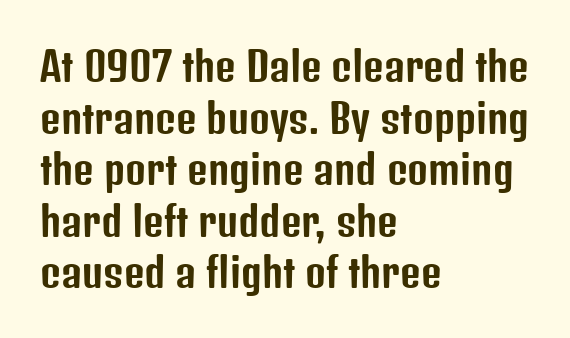
Q: Is the text italic (slanted)? A: No, it is upright.
Q: Is the typeface a serif or a sans-serif typeface? A: Sans-serif.
Q: Is the text underlined? A: No.
Q: How is the paragraph aligned? A: Left-aligned.
Q: Is the spacing between letters normal or unusually wide? A: Normal.
Q: Is the spacing between lines tight, normal or loose? A: Normal.
Q: Width (condensed, normal, or wide)? A: Condensed.
Q: Stroke contrast? A: Low.
Q: x-height? A: Medium.
Q: Monospaced? A: No.
